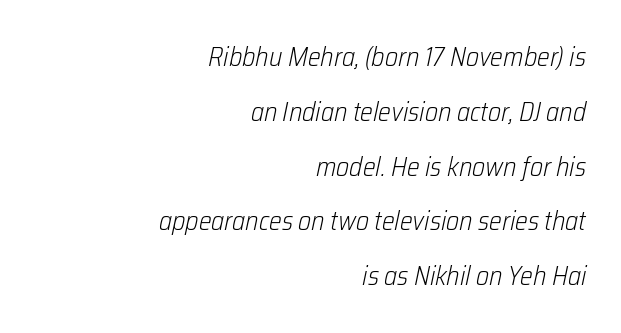
{"italic": "yes", "lean": "right", "slant_degrees": 12, "bold": "no", "underline": "no", "align": "right", "line_spacing": "loose", "line_spacing_ratio": 2.03, "letter_spacing": "normal", "letter_spacing_em": 0.0, "glyph_px": 27}
